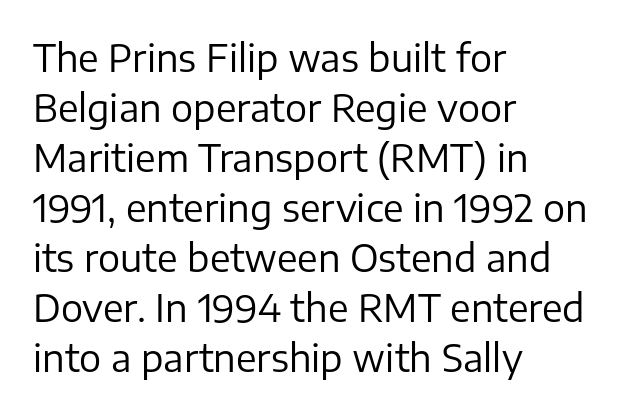
{"serif": "no", "italic": "no", "bold": "no", "weight": "regular", "width": "normal", "stroke_contrast": "low", "x_height": "medium", "monospaced": "no", "underline": "no", "align": "left", "line_spacing": "normal", "line_spacing_ratio": 1.35, "letter_spacing": "normal", "letter_spacing_em": 0.0, "glyph_px": 37}
